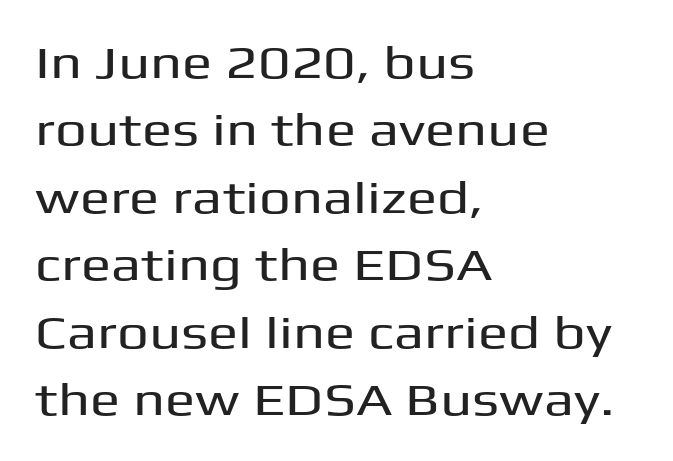
Q: Is the text italic (slanted)? A: No, it is upright.
Q: Is the typeface a serif or a sans-serif typeface? A: Sans-serif.
Q: Is the text underlined? A: No.
Q: How is the paragraph aligned? A: Left-aligned.
Q: Is the spacing between letters normal or unusually wide? A: Normal.
Q: Is the spacing between lines tight, normal or loose? A: Normal.
Q: Width (condensed, normal, or wide)? A: Wide.
Q: Stroke contrast? A: Medium.
Q: x-height? A: Medium.
Q: Monospaced? A: No.
